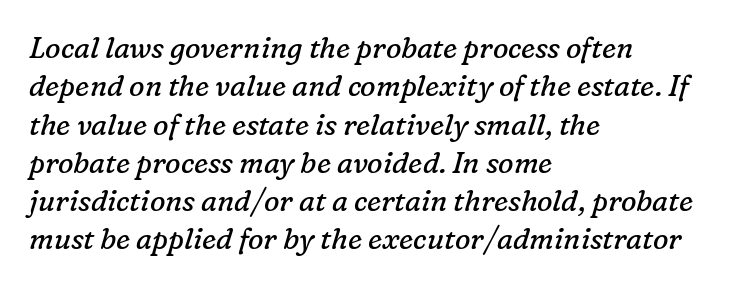
Q: Is the text bold? A: No.
Q: Is the text italic (slanted)? A: Yes, it leans right by about 16 degrees.
Q: Is the typeface a serif or a sans-serif typeface? A: Serif.
Q: Is the text underlined? A: No.
Q: How is the paragraph aligned? A: Left-aligned.
Q: Is the spacing between letters normal or unusually wide? A: Normal.
Q: Is the spacing between lines tight, normal or loose? A: Normal.
Q: Width (condensed, normal, or wide)? A: Normal.
Q: Stroke contrast? A: Low.
Q: x-height? A: Medium.
Q: Monospaced? A: No.
